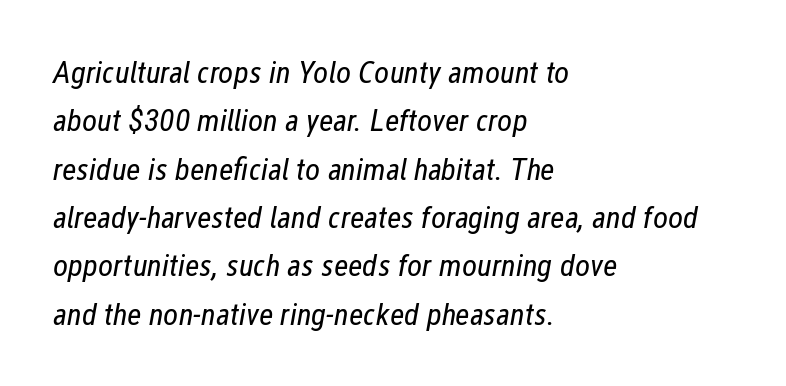
{"italic": "yes", "lean": "right", "slant_degrees": 12, "bold": "no", "weight": "regular", "width": "condensed", "stroke_contrast": "low", "x_height": "medium", "monospaced": "no", "underline": "no", "align": "left", "line_spacing": "normal", "line_spacing_ratio": 1.51, "letter_spacing": "normal", "letter_spacing_em": 0.0, "glyph_px": 32}
